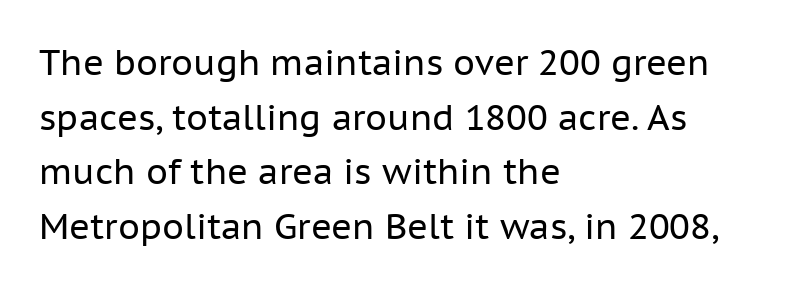
The image shows 35 px regular-weight sans-serif type, upright; set left-aligned, normal line spacing (1.56x), normal letter spacing, not underlined; low stroke contrast and a medium x-height.
